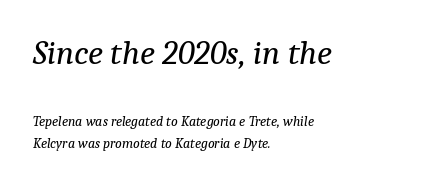
{"serif": "yes", "italic": "yes", "lean": "right", "slant_degrees": 9, "bold": "no", "weight": "regular", "width": "normal", "stroke_contrast": "low", "x_height": "medium", "monospaced": "no", "underline": "no", "align": "left", "line_spacing": "normal", "line_spacing_ratio": 1.55, "letter_spacing": "normal", "letter_spacing_em": 0.0, "larger_block": "first", "size_ratio": 2.43, "glyph_px": 34}
